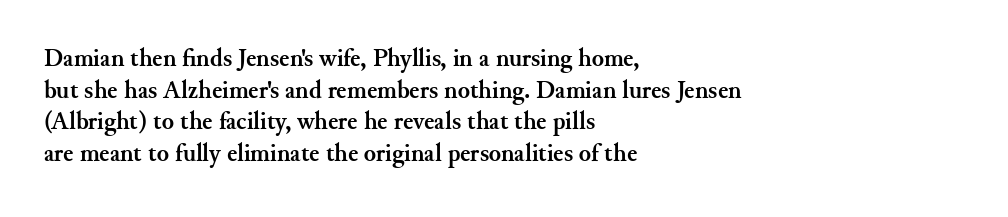
The image shows 25 px bold type, upright; set left-aligned, normal line spacing (1.27x), normal letter spacing, not underlined.
